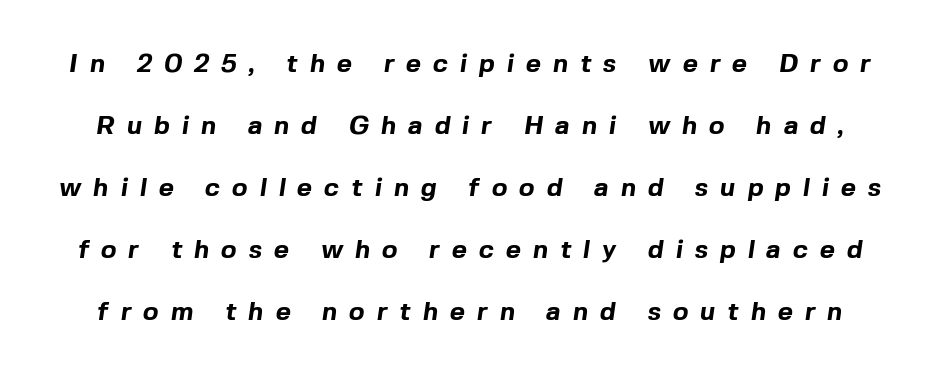
The letterforms stand isolated, each surrounded by extra space. The passage shown is not underscored anywhere. The glyphs have the mass of a bold cut. Leading: increased.
